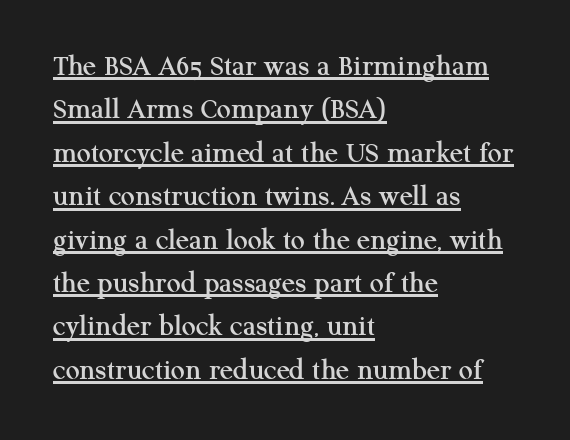
{"serif": "yes", "italic": "no", "width": "normal", "stroke_contrast": "medium", "x_height": "medium", "monospaced": "no", "underline": "yes", "align": "left", "line_spacing": "normal", "line_spacing_ratio": 1.4, "letter_spacing": "normal", "letter_spacing_em": 0.0, "glyph_px": 31}
